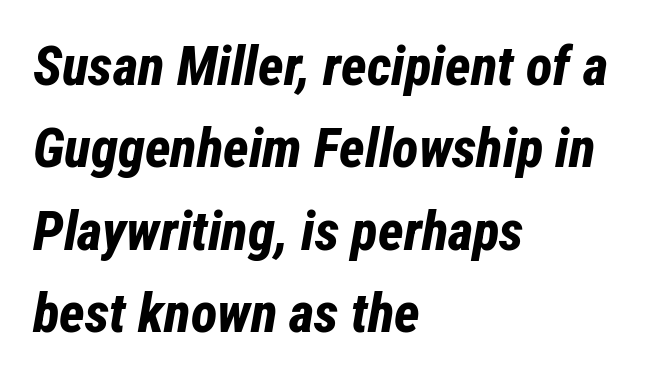
Default kerning and tracking; the words read as compact shapes. Slant detected: the letters are inclined. The compositor pushed each line to the left boundary. Vertically, the passage feels balanced, rows spaced as you'd expect. The strokes are fattened all the way to bold.
